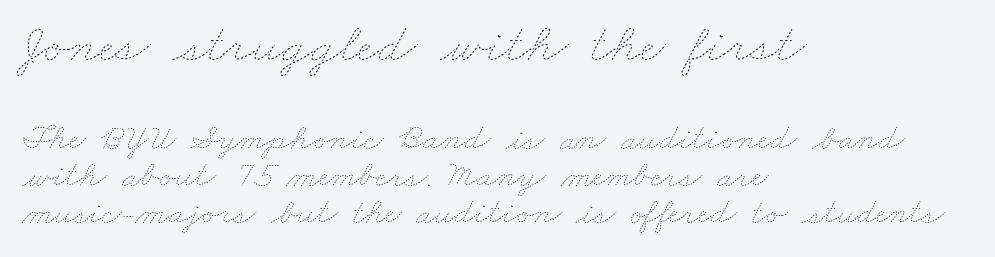
Q: Is the text bold? A: No.
Q: Is the text underlined? A: No.
Q: How is the paragraph aligned? A: Left-aligned.
Q: Is the spacing between letters normal or unusually wide? A: Normal.
Q: Is the spacing between lines tight, normal or loose? A: Tight.
Q: Which block of text is set in a larger size, the first (top) or the second (bottom)? A: The first (top) one.
Q: Width (condensed, normal, or wide)? A: Wide.
Q: Stroke contrast? A: Low.
Q: x-height? A: Small.
Q: Monospaced? A: No.
